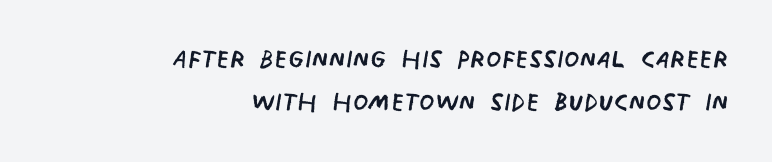
Reading down the block, your eye finds every line finishing at a fixed right position. The letters advance in unequal steps, a hallmark of proportional type. Each letter's strokes conclude bluntly, with no projecting serifs. Underline: absent. Stems here are at most as thick as an everyday book face. Honestly, the letter spacing is just normal — you wouldn't notice it.
